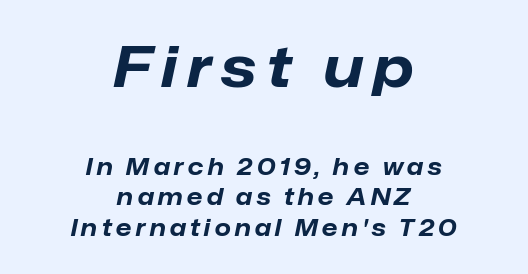
Q: Is the text bold? A: Yes.
Q: Is the text italic (slanted)? A: Yes, it leans right by about 12 degrees.
Q: Is the text underlined? A: No.
Q: How is the paragraph aligned? A: Centered.
Q: Is the spacing between lines tight, normal or loose? A: Normal.
Q: Which block of text is set in a larger size, the first (top) or the second (bottom)? A: The first (top) one.
Q: Width (condensed, normal, or wide)? A: Normal.
Q: Stroke contrast? A: Low.
Q: x-height? A: Medium.
Q: Monospaced? A: No.
